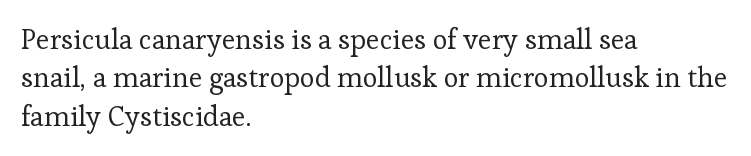
Q: Is the text bold? A: No.
Q: Is the text italic (slanted)? A: No, it is upright.
Q: Is the typeface a serif or a sans-serif typeface? A: Serif.
Q: Is the text underlined? A: No.
Q: How is the paragraph aligned? A: Left-aligned.
Q: Is the spacing between letters normal or unusually wide? A: Normal.
Q: Is the spacing between lines tight, normal or loose? A: Normal.
Q: Width (condensed, normal, or wide)? A: Normal.
Q: Stroke contrast? A: Low.
Q: x-height? A: Medium.
Q: Monospaced? A: No.
